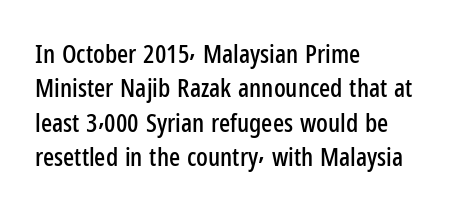
{"italic": "no", "underline": "no", "align": "left", "line_spacing": "normal", "line_spacing_ratio": 1.32, "letter_spacing": "normal", "letter_spacing_em": 0.0, "glyph_px": 26}
